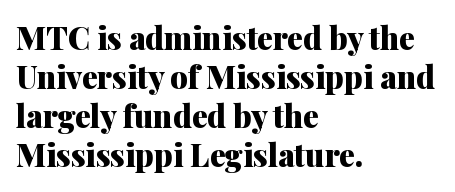
Q: Is the text bold? A: Yes.
Q: Is the text italic (slanted)? A: No, it is upright.
Q: Is the typeface a serif or a sans-serif typeface? A: Serif.
Q: Is the text underlined? A: No.
Q: How is the paragraph aligned? A: Left-aligned.
Q: Is the spacing between letters normal or unusually wide? A: Normal.
Q: Is the spacing between lines tight, normal or loose? A: Normal.
Q: Width (condensed, normal, or wide)? A: Normal.
Q: Stroke contrast? A: Medium.
Q: x-height? A: Medium.
Q: Monospaced? A: No.
